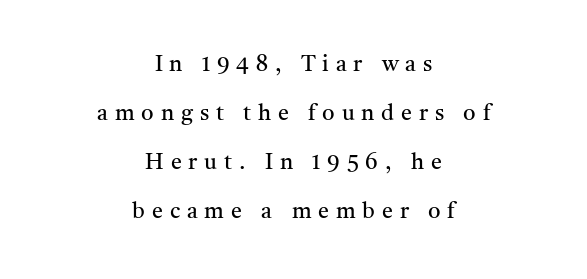
A great deal of white space separates one row of letters from the next. Descender tails drop into unmarked territory. The typesetter chose a symmetrical, centered arrangement here. The passage shown is not bold in any degree. Characters remain perfectly vertical along every line.
